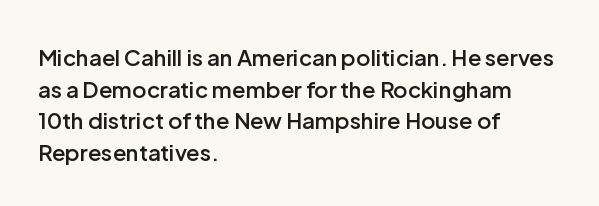
Q: Is the text bold? A: Semi-bold.
Q: Is the text italic (slanted)? A: No, it is upright.
Q: Is the text underlined? A: No.
Q: How is the paragraph aligned? A: Left-aligned.
Q: Is the spacing between letters normal or unusually wide? A: Normal.
Q: Is the spacing between lines tight, normal or loose? A: Normal.
